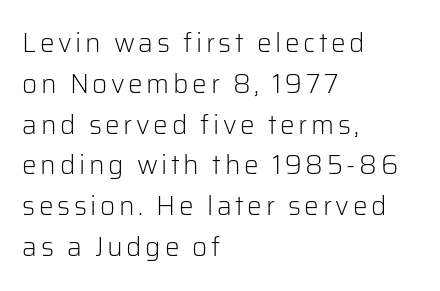
{"italic": "no", "bold": "no", "underline": "no", "align": "left", "line_spacing": "normal", "line_spacing_ratio": 1.57, "glyph_px": 26}
